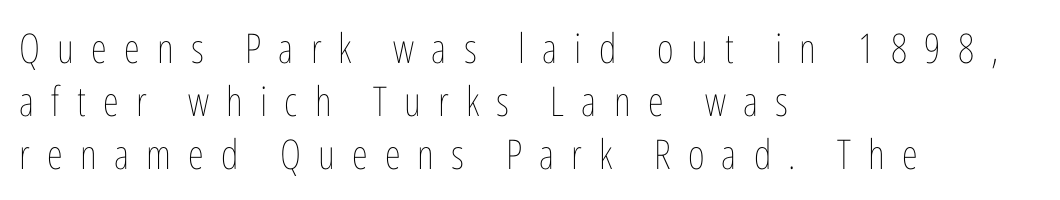
The image shows 41 px thin, condensed type, upright; set left-aligned, normal line spacing (1.29x), unusually wide letter spacing (+0.42 em), not underlined; low stroke contrast and a medium x-height.
